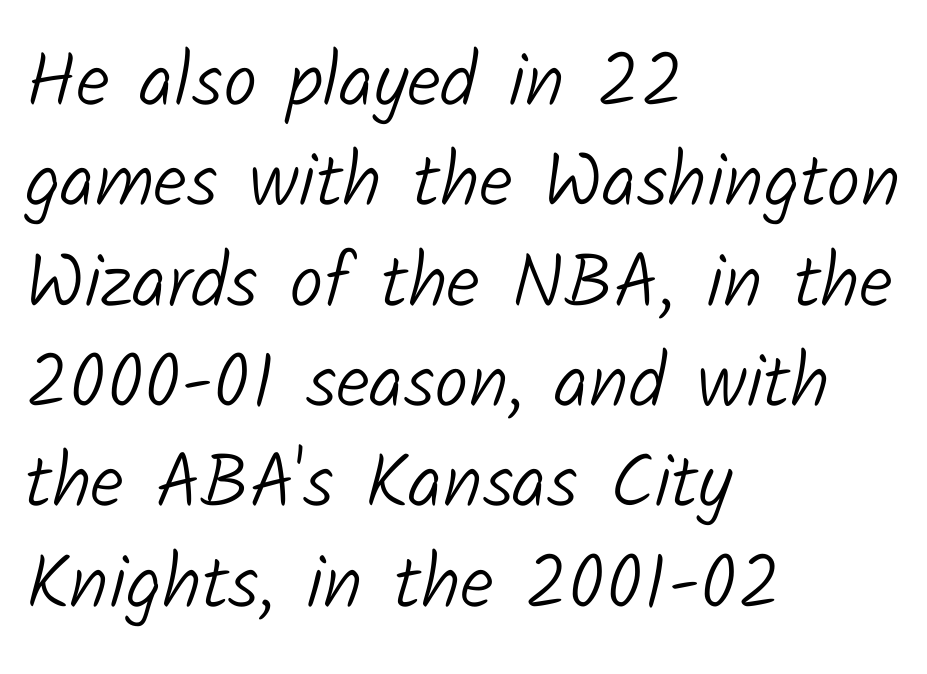
The image shows 76 px light sans-serif type; set left-aligned, normal line spacing (1.32x), normal letter spacing, not underlined; low stroke contrast and a medium x-height.
